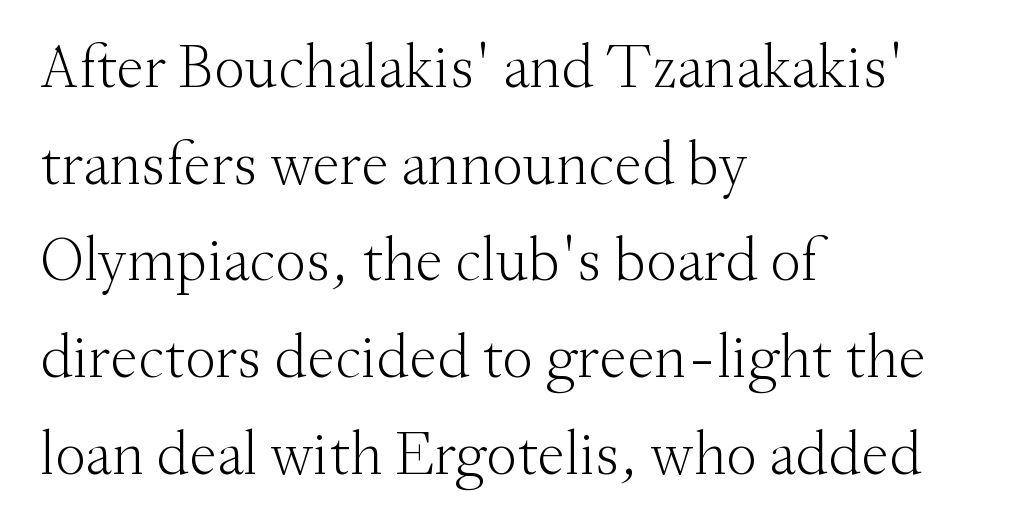
The specimen omits any rule beneath the text block's lines. Ordinary non-slanted type is in use. The rendering uses a moderate line-height, typical for paragraphs. Tracking value appears to be zero — textbook default spacing.
